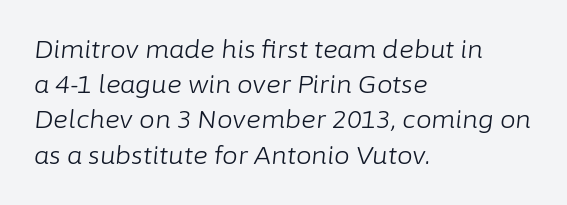
Q: Is the text bold? A: No.
Q: Is the text italic (slanted)? A: Yes, it leans right by about 6 degrees.
Q: Is the text underlined? A: No.
Q: How is the paragraph aligned? A: Left-aligned.
Q: Is the spacing between letters normal or unusually wide? A: Normal.
Q: Is the spacing between lines tight, normal or loose? A: Normal.
